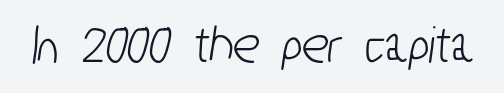
The image shows 55 px condensed sans-serif type; set normal letter spacing, not underlined; low stroke contrast and a medium x-height.
